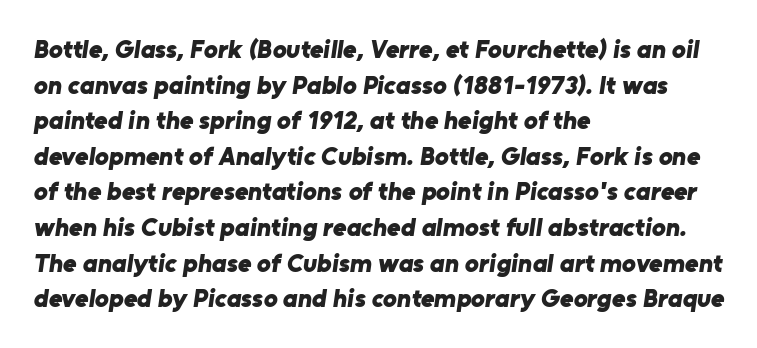
Q: Is the text bold? A: Yes.
Q: Is the text underlined? A: No.
Q: How is the paragraph aligned? A: Left-aligned.
Q: Is the spacing between letters normal or unusually wide? A: Normal.
Q: Is the spacing between lines tight, normal or loose? A: Normal.
